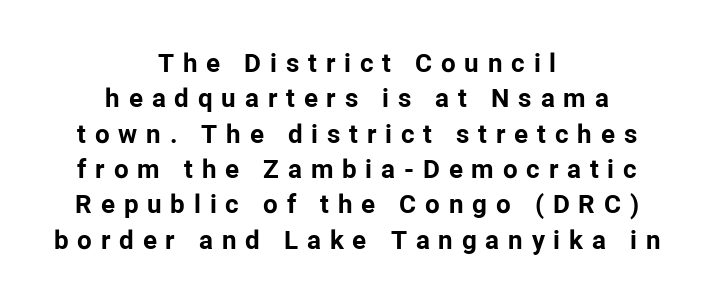
{"italic": "no", "bold": "yes", "underline": "no", "align": "center", "line_spacing": "normal", "line_spacing_ratio": 1.36, "letter_spacing": "wide", "letter_spacing_em": 0.34, "glyph_px": 26}
